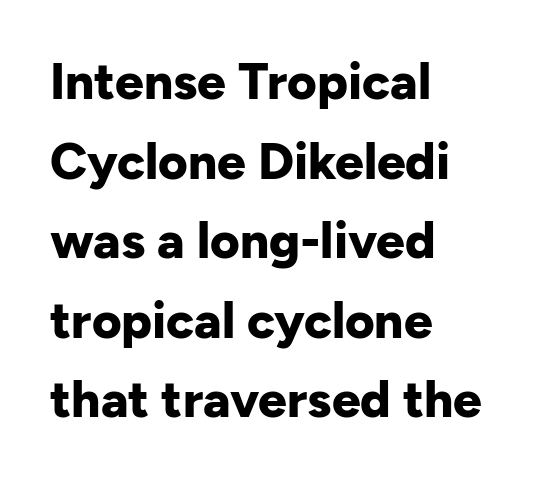
The image shows 51 px bold sans-serif type, upright; set left-aligned, normal line spacing (1.56x), normal letter spacing, not underlined; low stroke contrast and a medium x-height.
